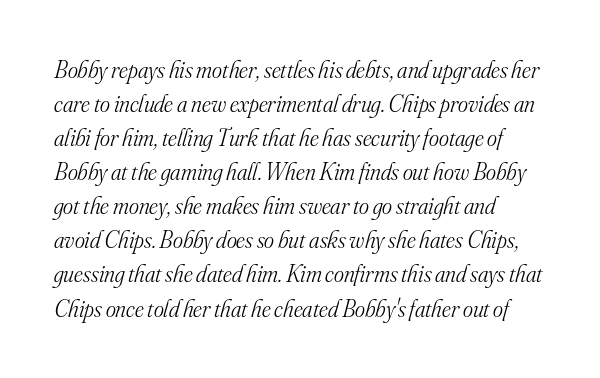
{"italic": "yes", "lean": "right", "slant_degrees": 16, "bold": "no", "underline": "no", "align": "left", "line_spacing": "normal", "line_spacing_ratio": 1.42, "letter_spacing": "normal", "letter_spacing_em": 0.0, "glyph_px": 24}
